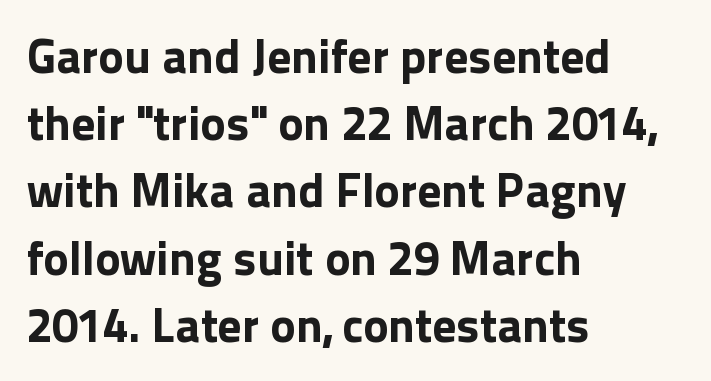
Note: no serifs on the glyphs. Style check: upright. The compositor pushed each line to the left boundary. Look at the stroke-to-counter ratio: heavy, a bold. The line texture is even and compact thanks to regular tracking. A clean baseline with only descenders dipping below it.
